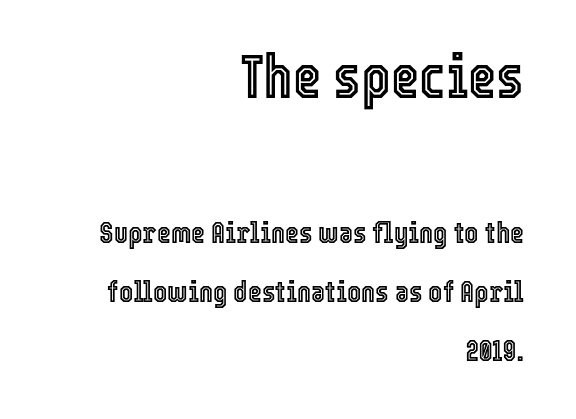
{"italic": "no", "width": "condensed", "x_height": "medium", "monospaced": "no", "underline": "no", "align": "right", "line_spacing": "loose", "line_spacing_ratio": 1.96, "letter_spacing": "normal", "letter_spacing_em": 0.0, "larger_block": "first", "size_ratio": 2.03, "glyph_px": 61}
